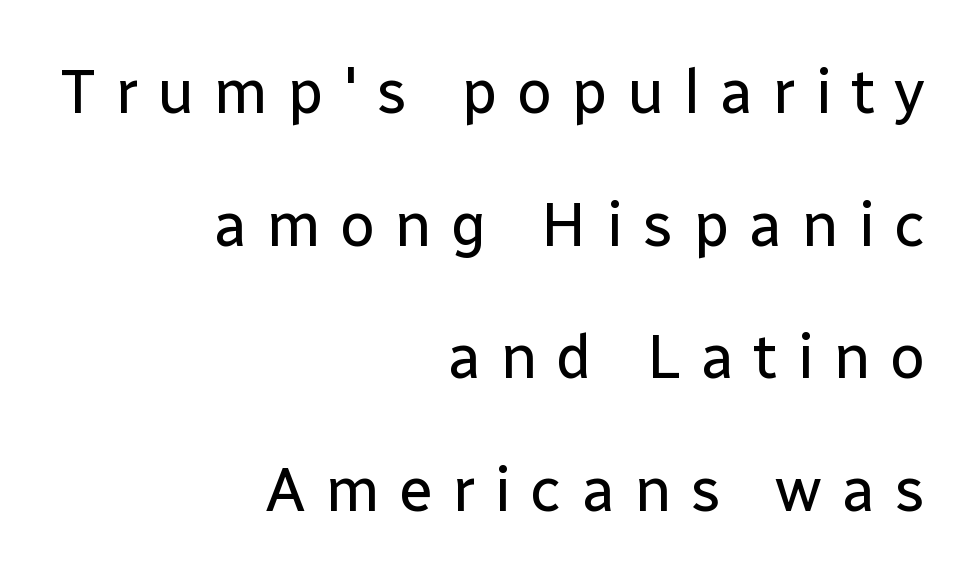
The face used here is rendered with a markedly widened letterfit. Do the letters lean? They stand straight. A typesetter would call this proportional, since set widths differ per character. Rule under the text: the space is simply empty. Summary of vertical rhythm: relaxed, with wide interline spacing. Stems here are at most as thick as an everyday book face.
